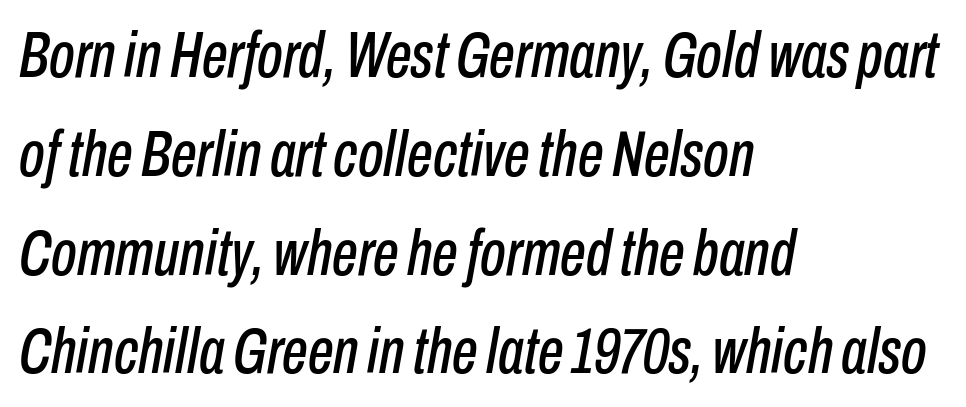
The image shows 65 px condensed type, italic (leaning right); set left-aligned, normal line spacing (1.52x), normal letter spacing, not underlined; low stroke contrast and a medium x-height.
